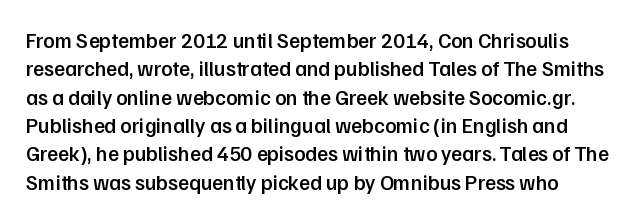
The image shows 21 px text type, upright; set normal line spacing (1.35x), normal letter spacing, not underlined.
